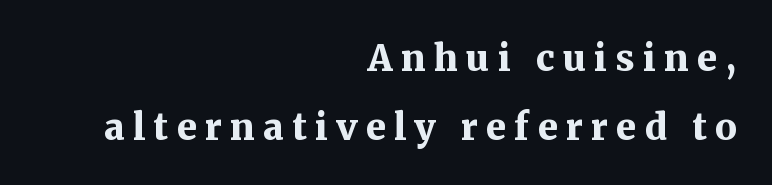
{"serif": "yes", "italic": "no", "bold": "yes", "weight": "bold", "width": "normal", "stroke_contrast": "medium", "x_height": "medium", "monospaced": "no", "underline": "no", "align": "right", "line_spacing": "loose", "line_spacing_ratio": 1.91, "letter_spacing": "wide", "letter_spacing_em": 0.23, "glyph_px": 36}
